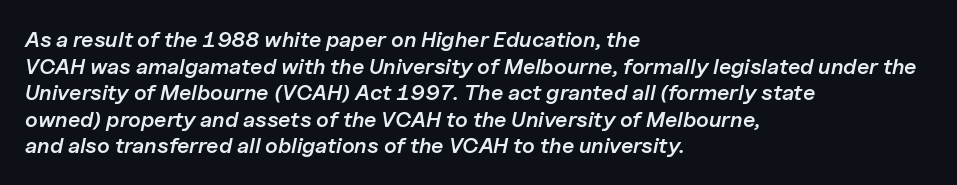
The typesetter chose a ragged-right arrangement here. Heft: intermediate — a semibold. Every character sits at an angle, as italics do. Honestly, the letter spacing is just normal — you wouldn't notice it. The passage shown is not underscored anywhere.
